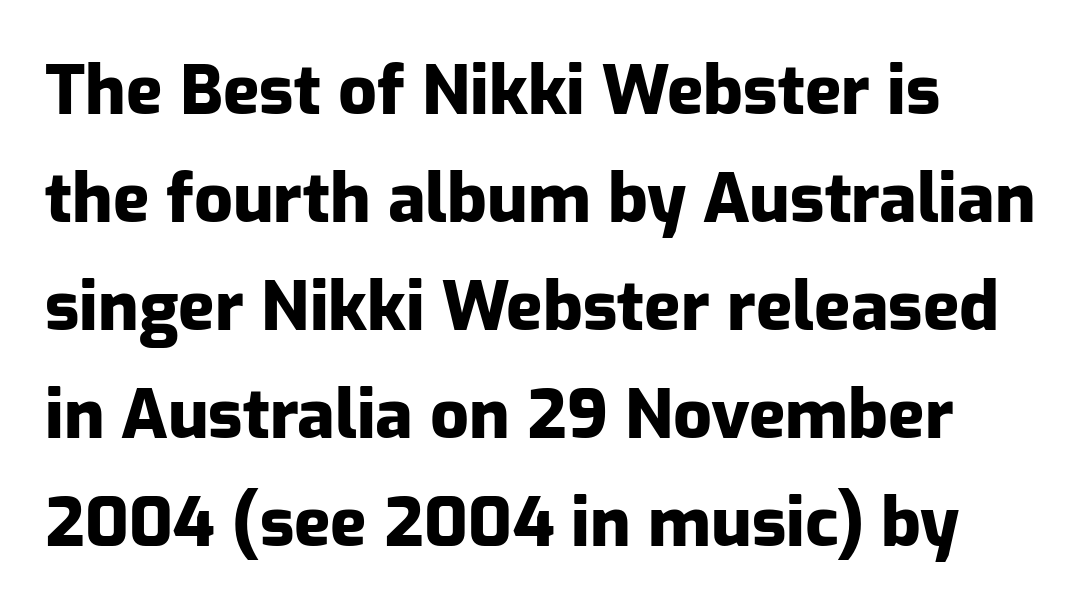
{"serif": "no", "italic": "no", "bold": "yes", "weight": "heavy", "width": "normal", "stroke_contrast": "low", "x_height": "medium", "monospaced": "no", "underline": "no", "line_spacing": "normal", "line_spacing_ratio": 1.59, "letter_spacing": "normal", "letter_spacing_em": 0.0, "glyph_px": 68}
